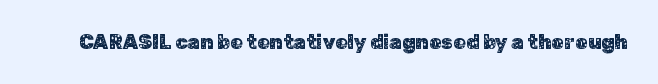
{"italic": "no", "underline": "no", "letter_spacing": "normal", "letter_spacing_em": 0.0, "glyph_px": 20}
